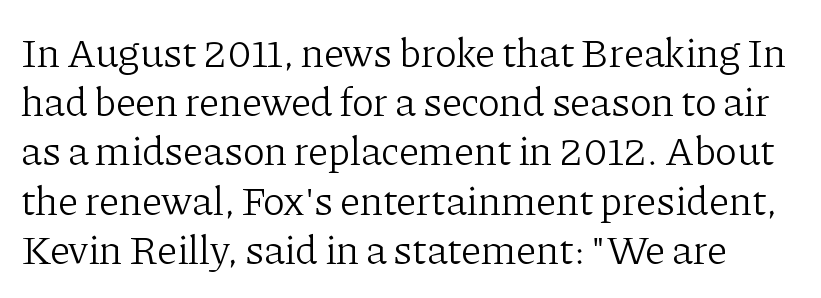
Bold? No — there's no thickening of the strokes. Is the letter spacing exaggerated? No — it looks like the ordinary default. Upright lettering throughout. The rendering uses natural spacing where letterforms have individual widths.
